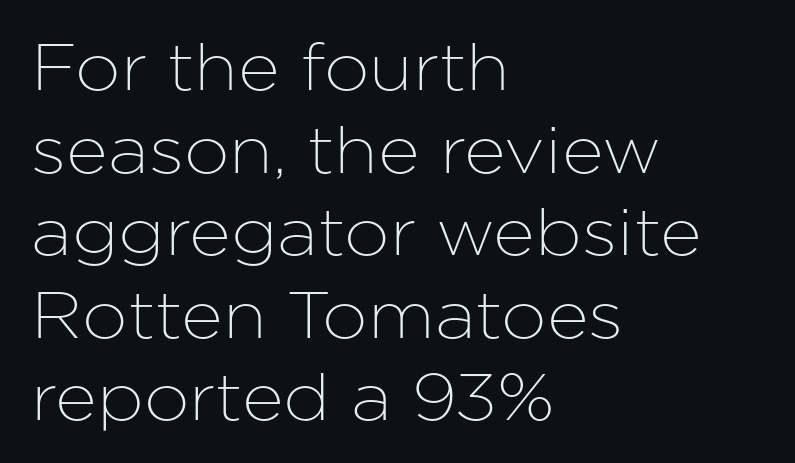
The image shows 65 px sans-serif type, upright; set left-aligned, normal line spacing (1.27x), normal letter spacing, not underlined; low stroke contrast and a medium x-height.
